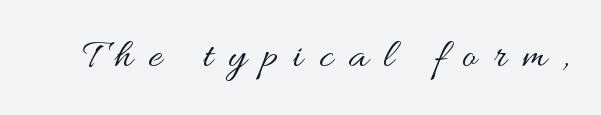
Letters have the restrained weight of plain body copy at most. Glyph-to-glyph distance is far greater than everyday printed text. Any mark beneath the type? The region is blank. Here the designer chose a conventional face with non-uniform glyph widths.
